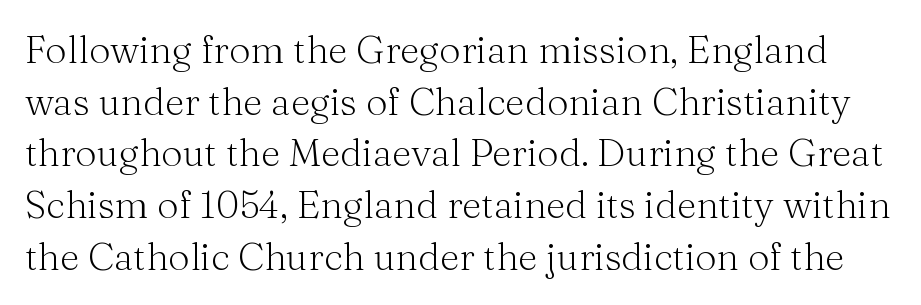
The image shows 38 px light serif type, upright; set normal line spacing (1.36x), normal letter spacing, not underlined; medium stroke contrast and a medium x-height.
